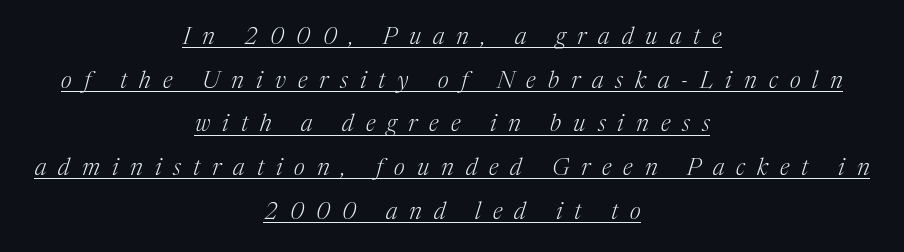
Q: Is the text bold? A: No.
Q: Is the text italic (slanted)? A: Yes, it leans right by about 17 degrees.
Q: Is the text underlined? A: Yes.
Q: How is the paragraph aligned? A: Centered.
Q: Is the spacing between letters normal or unusually wide? A: Unusually wide.
